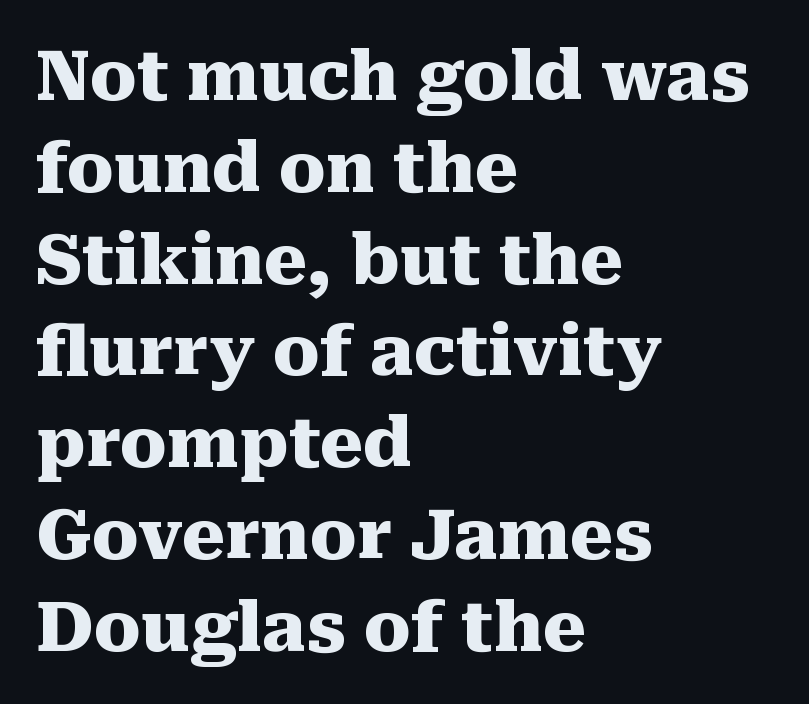
The image shows 69 px heavy serif type, upright; set left-aligned, normal line spacing (1.33x), normal letter spacing, not underlined; medium stroke contrast and a medium x-height.
